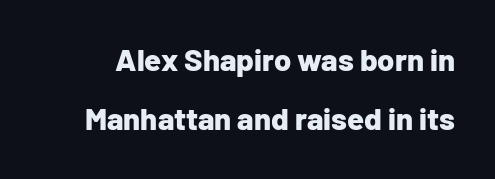
Q: Is the text bold? A: Yes.
Q: Is the text italic (slanted)? A: No, it is upright.
Q: Is the typeface a serif or a sans-serif typeface? A: Sans-serif.
Q: Is the text underlined? A: No.
Q: Is the spacing between letters normal or unusually wide? A: Normal.
Q: Is the spacing between lines tight, normal or loose? A: Loose.
Q: Width (condensed, normal, or wide)? A: Normal.
Q: Stroke contrast? A: Low.
Q: x-height? A: Medium.
Q: Monospaced? A: No.
